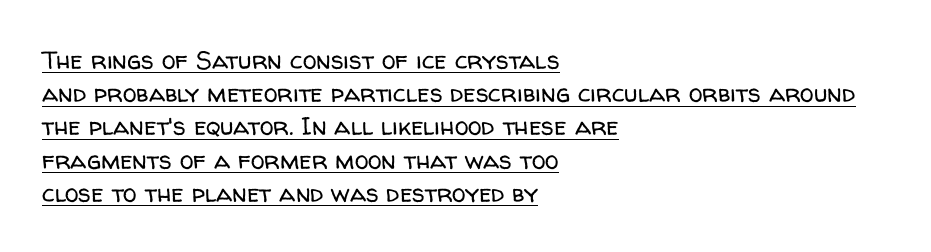
The image shows 25 px text type, upright; set left-aligned, normal line spacing (1.33x), normal letter spacing, underlined.
